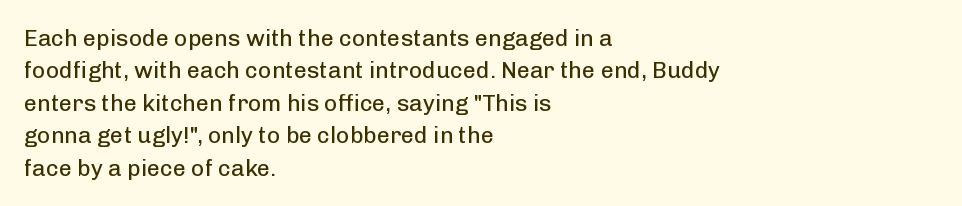
The image shows 23 px text type, upright; set left-aligned, normal line spacing (1.41x), normal letter spacing, not underlined.
